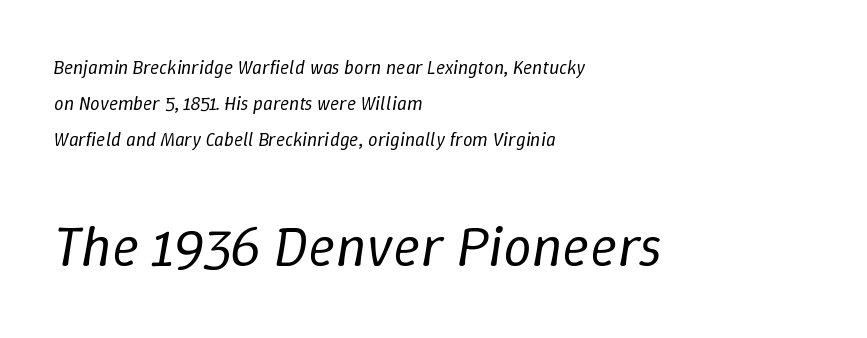
Q: Is the text bold? A: No.
Q: Is the text italic (slanted)? A: Yes, it leans right by about 9 degrees.
Q: Is the text underlined? A: No.
Q: How is the paragraph aligned? A: Left-aligned.
Q: Is the spacing between letters normal or unusually wide? A: Normal.
Q: Is the spacing between lines tight, normal or loose? A: Loose.
Q: Which block of text is set in a larger size, the first (top) or the second (bottom)? A: The second (bottom) one.
Q: Width (condensed, normal, or wide)? A: Normal.
Q: Stroke contrast? A: Low.
Q: x-height? A: Medium.
Q: Monospaced? A: No.
